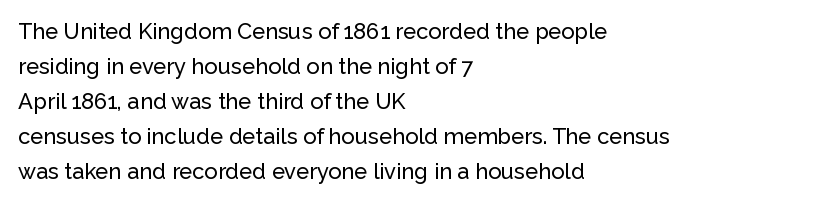
The image shows 22 px text type, upright; set left-aligned, normal line spacing (1.59x), normal letter spacing, not underlined.
